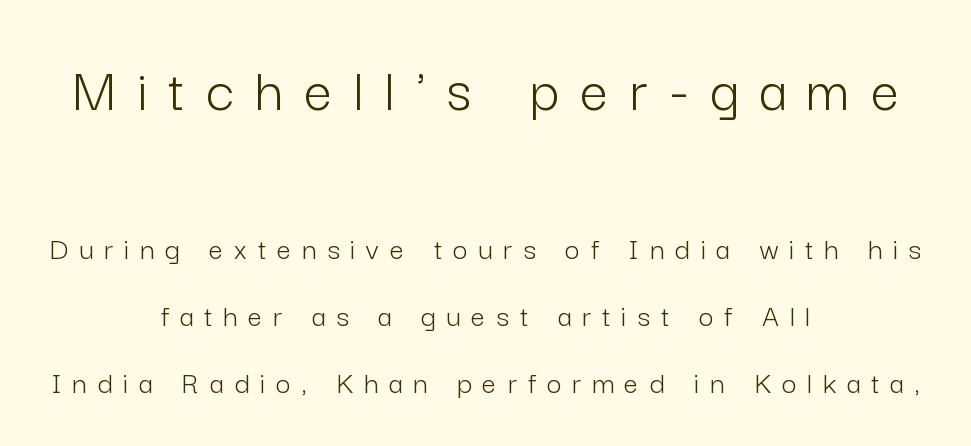
{"serif": "no", "italic": "no", "bold": "no", "weight": "light", "width": "normal", "stroke_contrast": "low", "x_height": "medium", "monospaced": "no", "underline": "no", "align": "center", "line_spacing": "loose", "line_spacing_ratio": 2.09, "letter_spacing": "wide", "letter_spacing_em": 0.34, "larger_block": "first", "size_ratio": 1.97, "glyph_px": 63}
